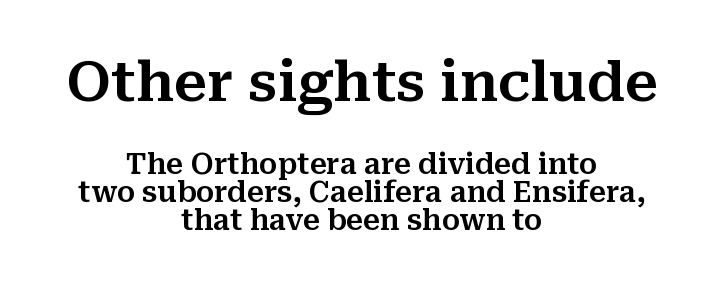
Q: Is the text italic (slanted)? A: No, it is upright.
Q: Is the typeface a serif or a sans-serif typeface? A: Serif.
Q: Is the text underlined? A: No.
Q: How is the paragraph aligned? A: Centered.
Q: Is the spacing between letters normal or unusually wide? A: Normal.
Q: Is the spacing between lines tight, normal or loose? A: Tight.
Q: Which block of text is set in a larger size, the first (top) or the second (bottom)? A: The first (top) one.
Q: Width (condensed, normal, or wide)? A: Normal.
Q: Stroke contrast? A: Medium.
Q: x-height? A: Medium.
Q: Monospaced? A: No.
